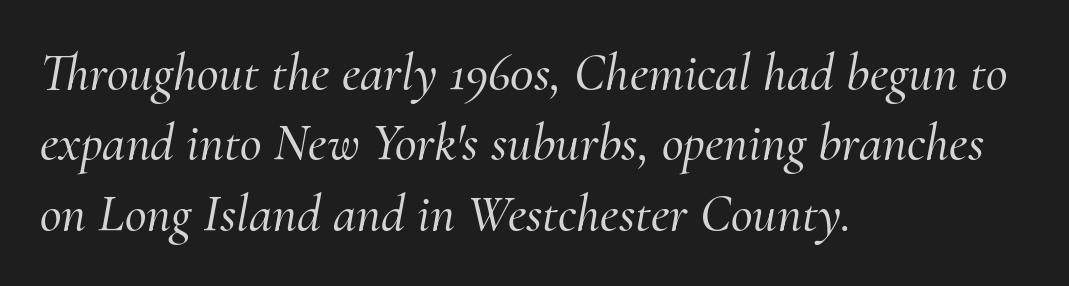
{"serif": "yes", "italic": "yes", "lean": "right", "slant_degrees": 10, "width": "normal", "stroke_contrast": "medium", "x_height": "small", "monospaced": "no", "underline": "no", "align": "left", "line_spacing": "normal", "line_spacing_ratio": 1.33, "letter_spacing": "normal", "letter_spacing_em": 0.0, "glyph_px": 53}
